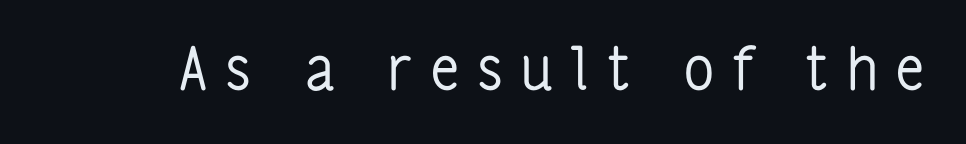
Italic? Not at all — the glyphs are vertical. The designer went with a sans here, leaving each stem footless. Each stroke keeps to a modest, everyday thickness or less. Check the space under the baseline: it is left empty. The rendering inserts visible extra space after every character.
